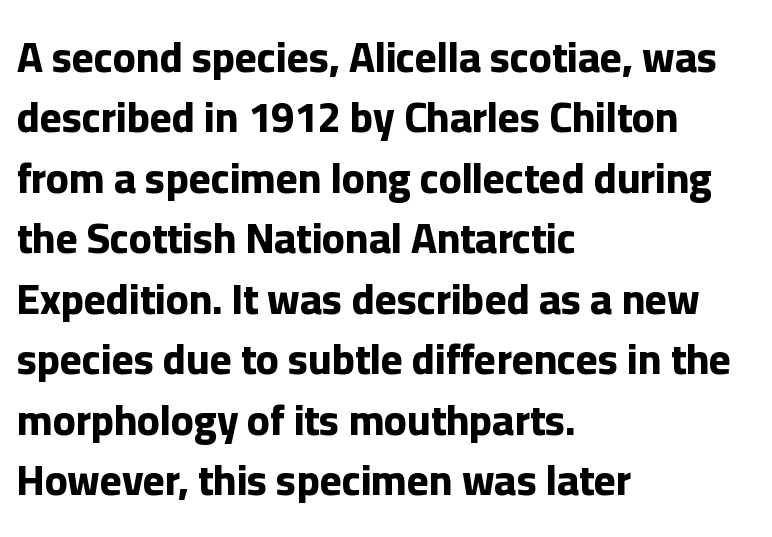
{"serif": "no", "italic": "no", "bold": "yes", "weight": "bold", "width": "normal", "stroke_contrast": "low", "x_height": "medium", "monospaced": "no", "underline": "no", "align": "left", "line_spacing": "normal", "line_spacing_ratio": 1.44, "letter_spacing": "normal", "letter_spacing_em": 0.0, "glyph_px": 42}
